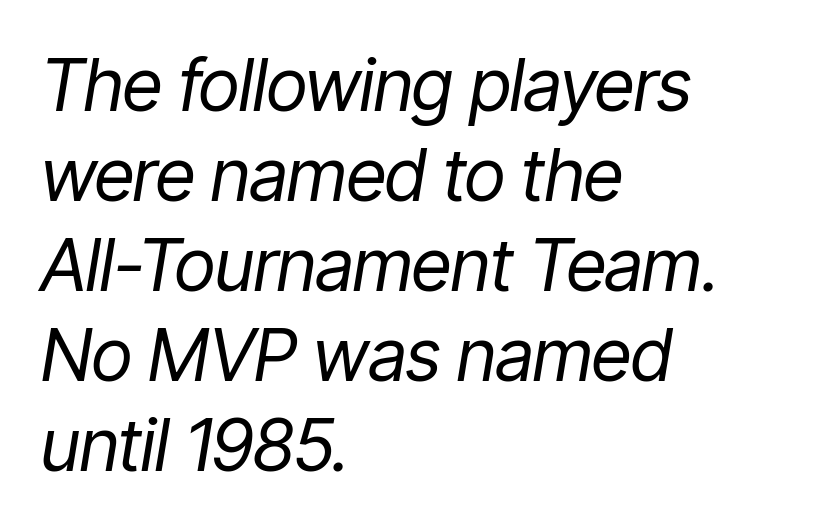
The image shows 72 px regular-weight, condensed type, italic (leaning right); set left-aligned, normal line spacing (1.25x), normal letter spacing, not underlined; low stroke contrast and a medium x-height.
